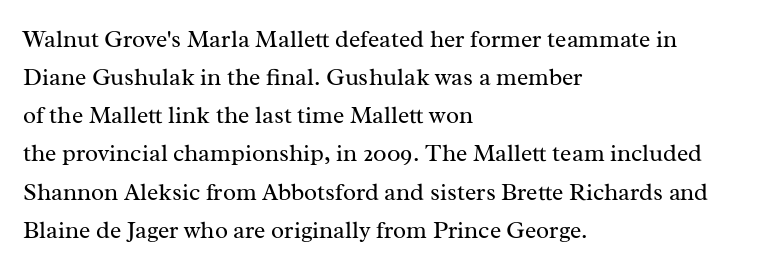
{"italic": "no", "bold": "no", "underline": "no", "align": "left", "line_spacing": "normal", "line_spacing_ratio": 1.59, "letter_spacing": "normal", "letter_spacing_em": 0.0, "glyph_px": 24}
